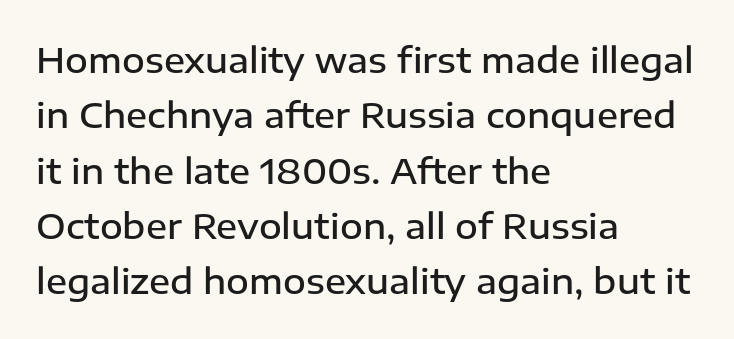
These lines are rendered in a variable-pitch font. This rendering uses left alignment, leaving the right contour irregular. Note: no serifs on the glyphs. How would I describe the line gaps? Plain and ordinary. Posture: upright roman.
